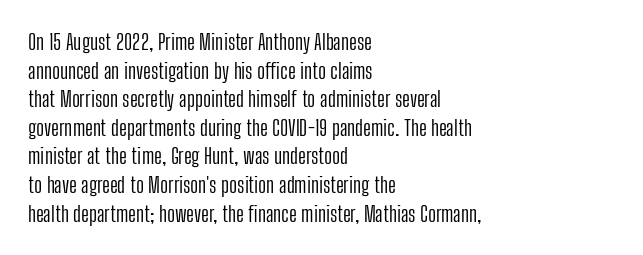
Q: Is the text bold? A: No.
Q: Is the text italic (slanted)? A: No, it is upright.
Q: Is the text underlined? A: No.
Q: How is the paragraph aligned? A: Left-aligned.
Q: Is the spacing between letters normal or unusually wide? A: Normal.
Q: Is the spacing between lines tight, normal or loose? A: Normal.
